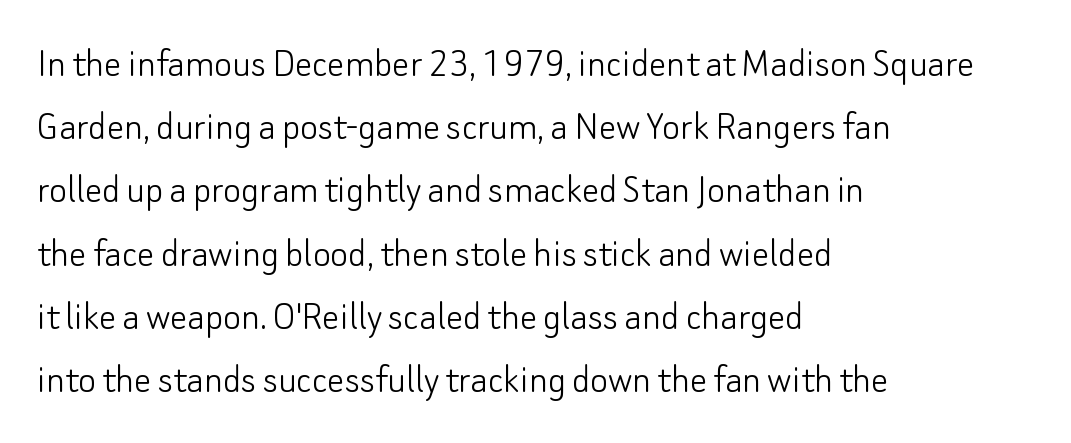
Q: Is the text bold? A: No.
Q: Is the text italic (slanted)? A: No, it is upright.
Q: Is the typeface a serif or a sans-serif typeface? A: Sans-serif.
Q: Is the text underlined? A: No.
Q: How is the paragraph aligned? A: Left-aligned.
Q: Is the spacing between letters normal or unusually wide? A: Normal.
Q: Is the spacing between lines tight, normal or loose? A: Normal.
Q: Width (condensed, normal, or wide)? A: Normal.
Q: Stroke contrast? A: Low.
Q: x-height? A: Small.
Q: Monospaced? A: No.
